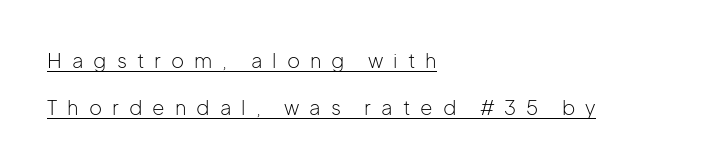
{"italic": "no", "bold": "no", "underline": "yes", "align": "left", "line_spacing": "loose", "line_spacing_ratio": 2.36, "letter_spacing": "wide", "letter_spacing_em": 0.5, "glyph_px": 20}
